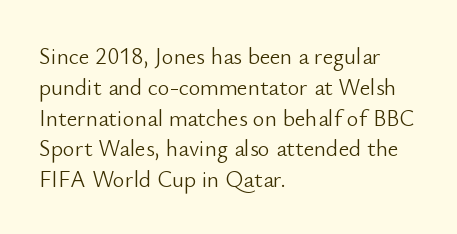
Q: Is the text bold? A: No.
Q: Is the text italic (slanted)? A: No, it is upright.
Q: Is the text underlined? A: No.
Q: How is the paragraph aligned? A: Left-aligned.
Q: Is the spacing between letters normal or unusually wide? A: Normal.
Q: Is the spacing between lines tight, normal or loose? A: Normal.
